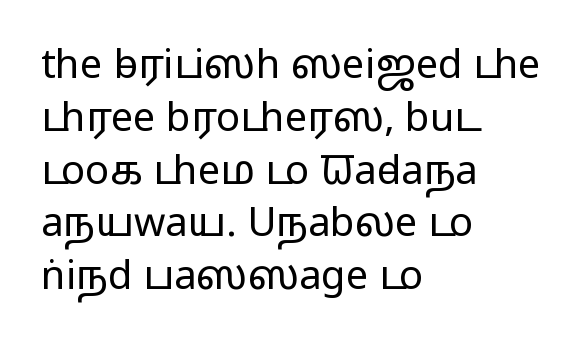
Q: Is the text bold? A: No.
Q: Is the text italic (slanted)? A: No, it is upright.
Q: Is the typeface a serif or a sans-serif typeface? A: Sans-serif.
Q: Is the text underlined? A: No.
Q: How is the paragraph aligned? A: Left-aligned.
Q: Is the spacing between letters normal or unusually wide? A: Normal.
Q: Is the spacing between lines tight, normal or loose? A: Normal.
Q: Width (condensed, normal, or wide)? A: Wide.
Q: Stroke contrast? A: Low.
Q: x-height? A: Medium.
Q: Monospaced? A: No.
